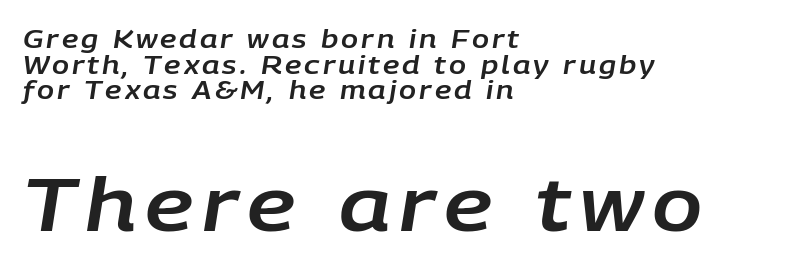
The image shows 74 px text type, italic (leaning right); set left-aligned, tight line spacing (1.03x), not underlined; the second (bottom) block is 2.96x larger; low stroke contrast and a large x-height.
